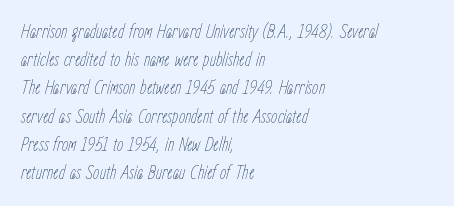
{"italic": "yes", "lean": "right", "slant_degrees": 15, "bold": "no", "underline": "no", "align": "left", "line_spacing": "normal", "line_spacing_ratio": 1.41, "letter_spacing": "normal", "letter_spacing_em": 0.0, "glyph_px": 20}
